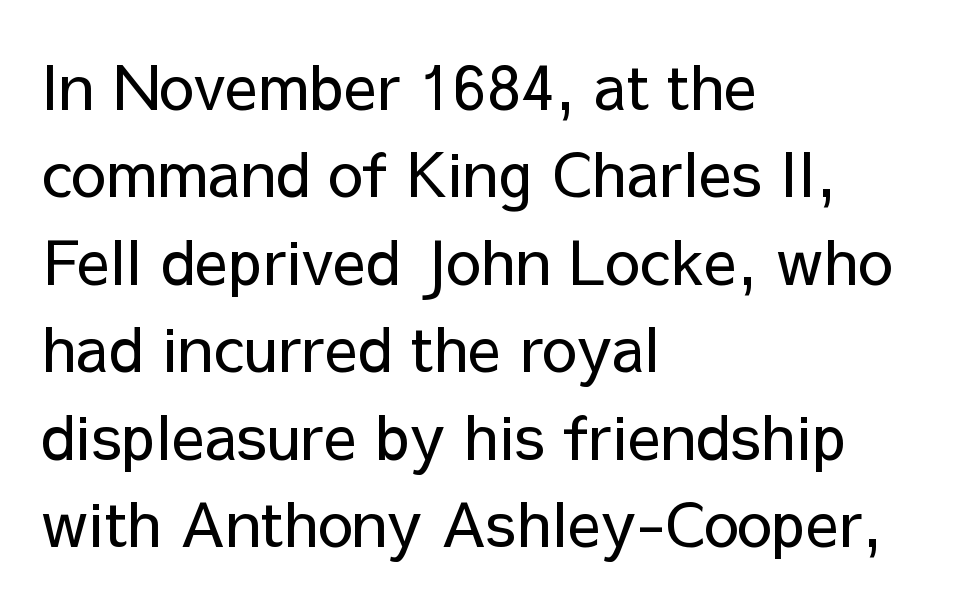
{"serif": "no", "italic": "no", "bold": "no", "weight": "regular", "width": "normal", "stroke_contrast": "low", "x_height": "medium", "monospaced": "no", "underline": "no", "align": "left", "line_spacing": "normal", "line_spacing_ratio": 1.41, "letter_spacing": "normal", "letter_spacing_em": 0.0, "glyph_px": 62}
